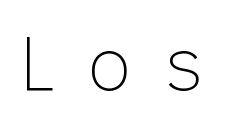
These glyphs show unthickened strokes, regular width or finer. The face used here is a sans, in the tradition of grotesques and geometrics. Check under the words: just untouched page. Italic? Not at all — the glyphs are vertical. Here the glyphs are tracked loosely, breaking word shapes into spaced letters.
